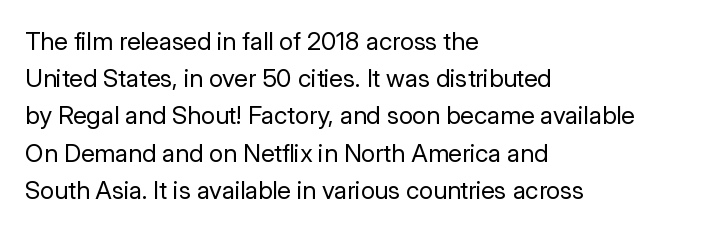
The image shows 25 px text type, upright; set left-aligned, normal line spacing (1.49x), normal letter spacing, not underlined.
